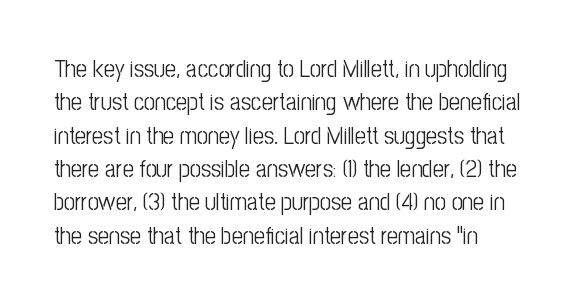
{"italic": "no", "bold": "no", "underline": "no", "line_spacing": "normal", "line_spacing_ratio": 1.39, "letter_spacing": "normal", "letter_spacing_em": 0.0, "glyph_px": 24}
